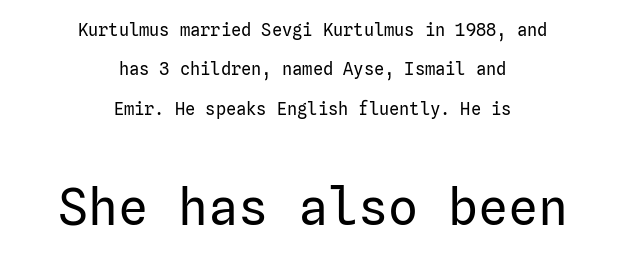
The block of text is sparse from top to bottom, with ample space between rows. Of the two passages, the one underneath uses the larger point size. Typeset on center — no edge is straight. It's the straight-up-and-down kind of type. This reads as an unemphasized weight, regular at the heaviest.
